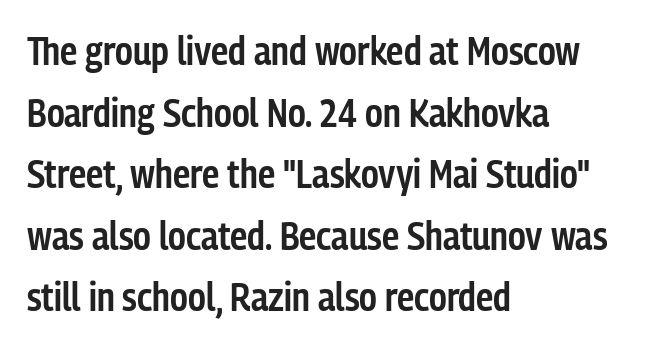
Q: Is the text bold? A: Semi-bold.
Q: Is the text italic (slanted)? A: No, it is upright.
Q: Is the typeface a serif or a sans-serif typeface? A: Sans-serif.
Q: Is the text underlined? A: No.
Q: How is the paragraph aligned? A: Left-aligned.
Q: Is the spacing between letters normal or unusually wide? A: Normal.
Q: Is the spacing between lines tight, normal or loose? A: Normal.
Q: Width (condensed, normal, or wide)? A: Condensed.
Q: Stroke contrast? A: Low.
Q: x-height? A: Medium.
Q: Monospaced? A: No.
